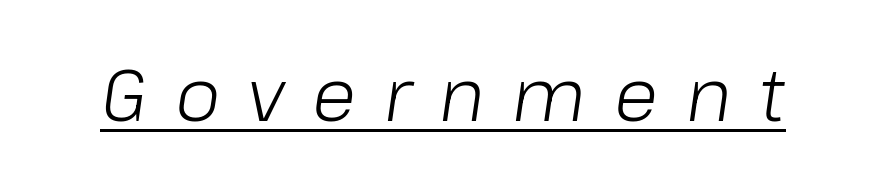
Someone cranked the tracking dial way up on this one. On a weight scale, this lands at 450 or below. Spacing verdict: proportional, widths tailored to each character. Glance below the letters and you will spot a drawn line.
